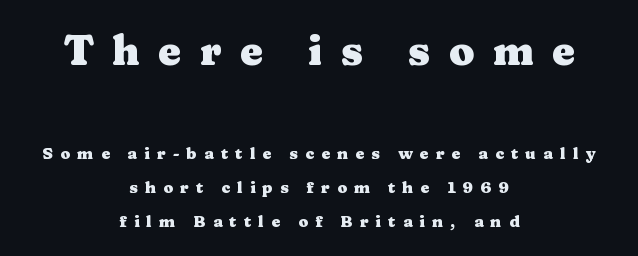
{"serif": "yes", "italic": "no", "bold": "yes", "weight": "heavy", "width": "wide", "stroke_contrast": "medium", "x_height": "medium", "monospaced": "no", "underline": "no", "align": "center", "line_spacing": "loose", "line_spacing_ratio": 2.11, "letter_spacing": "wide", "letter_spacing_em": 0.45, "larger_block": "first", "size_ratio": 2.56, "glyph_px": 41}
